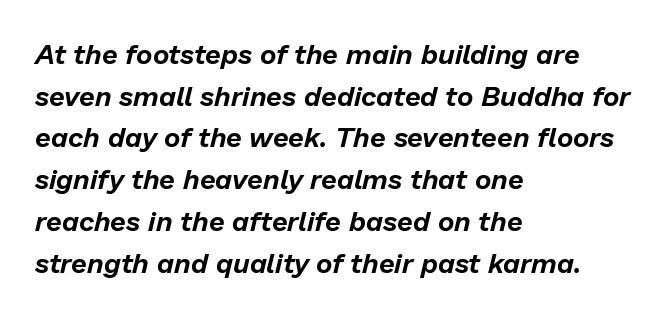
{"italic": "yes", "lean": "right", "slant_degrees": 13, "width": "normal", "stroke_contrast": "low", "x_height": "medium", "monospaced": "no", "underline": "no", "align": "left", "line_spacing": "normal", "line_spacing_ratio": 1.49, "letter_spacing": "normal", "letter_spacing_em": 0.0, "glyph_px": 28}
